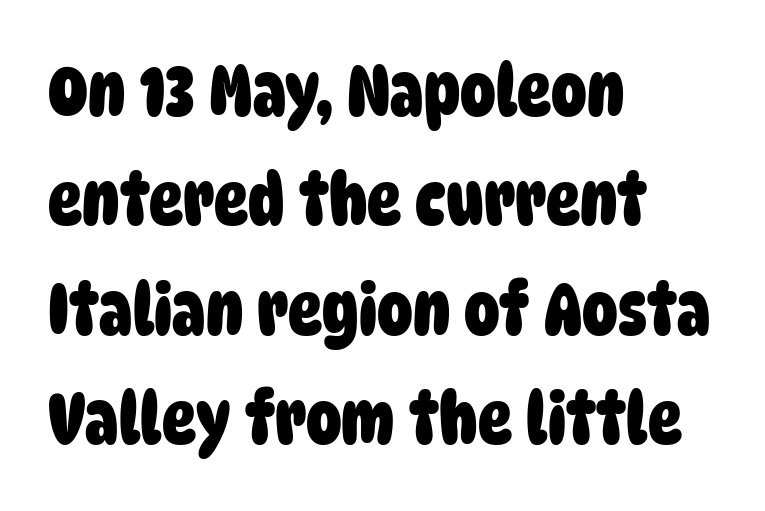
{"serif": "no", "bold": "yes", "weight": "heavy", "width": "condensed", "stroke_contrast": "low", "x_height": "large", "monospaced": "no", "underline": "no", "align": "left", "line_spacing": "normal", "line_spacing_ratio": 1.54, "letter_spacing": "normal", "letter_spacing_em": 0.0, "glyph_px": 71}
